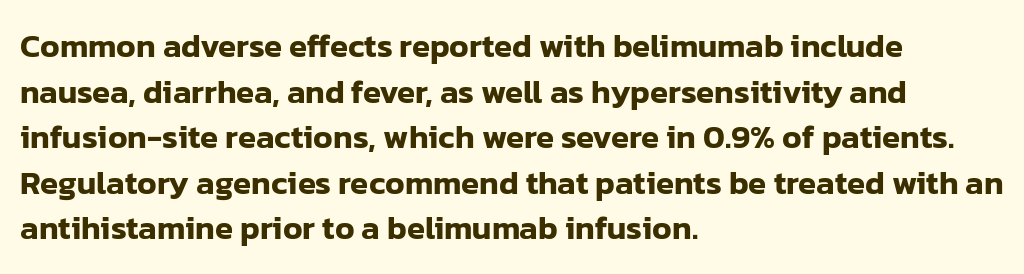
The designer went with a sans here, leaving each stem footless. The setting favours the left margin, as ordinary paragraphs usually do. Regular leading. You could not count columns in this text — the font is proportionally spaced.
